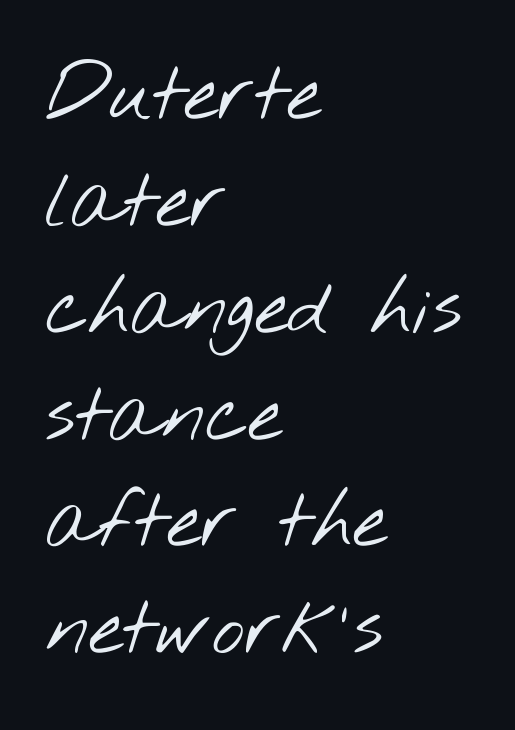
Q: Is the text bold? A: No.
Q: Is the typeface a serif or a sans-serif typeface? A: Sans-serif.
Q: Is the text underlined? A: No.
Q: How is the paragraph aligned? A: Left-aligned.
Q: Is the spacing between letters normal or unusually wide? A: Normal.
Q: Is the spacing between lines tight, normal or loose? A: Normal.
Q: Width (condensed, normal, or wide)? A: Wide.
Q: Stroke contrast? A: Low.
Q: x-height? A: Small.
Q: Monospaced? A: No.
